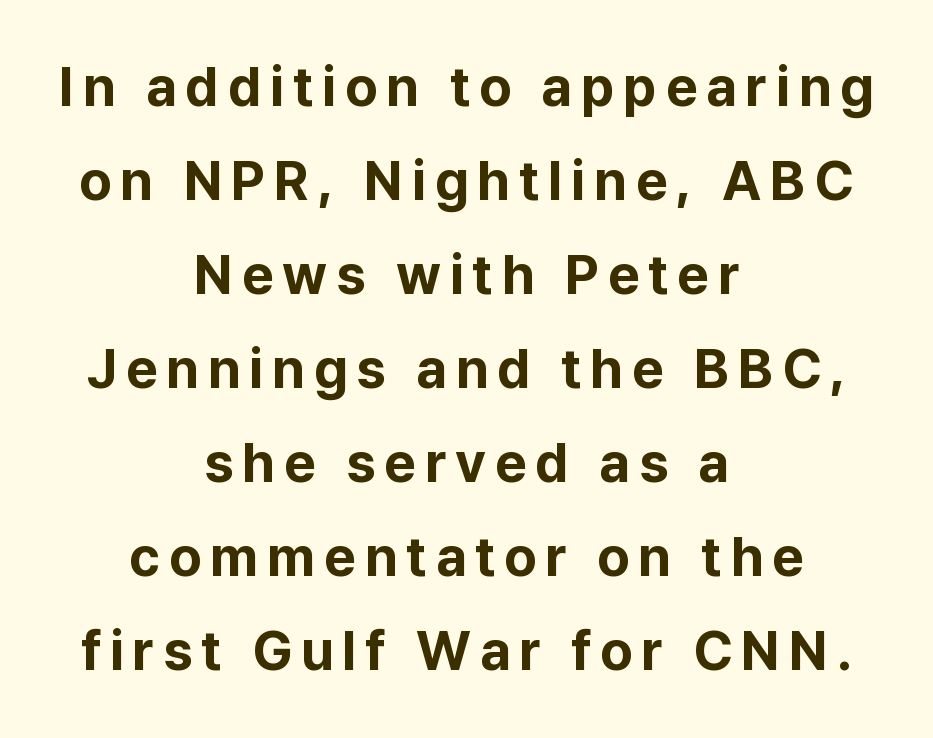
The image shows 55 px bold sans-serif type, upright; set centered, line spacing 1.71x, not underlined; low stroke contrast and a medium x-height.
